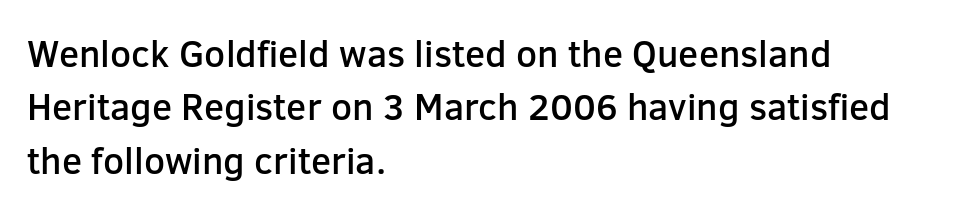
The image shows 37 px semibold sans-serif type, upright; set left-aligned, normal line spacing (1.44x), normal letter spacing, not underlined; low stroke contrast and a medium x-height.
